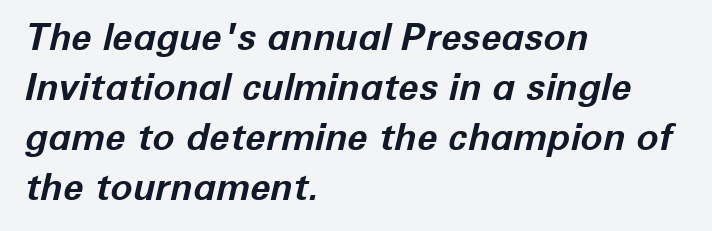
Q: Is the text bold? A: Yes.
Q: Is the text italic (slanted)? A: Yes, it leans right by about 12 degrees.
Q: Is the text underlined? A: No.
Q: How is the paragraph aligned? A: Left-aligned.
Q: Is the spacing between letters normal or unusually wide? A: Normal.
Q: Is the spacing between lines tight, normal or loose? A: Normal.
Q: Width (condensed, normal, or wide)? A: Normal.
Q: Stroke contrast? A: Low.
Q: x-height? A: Medium.
Q: Monospaced? A: No.
